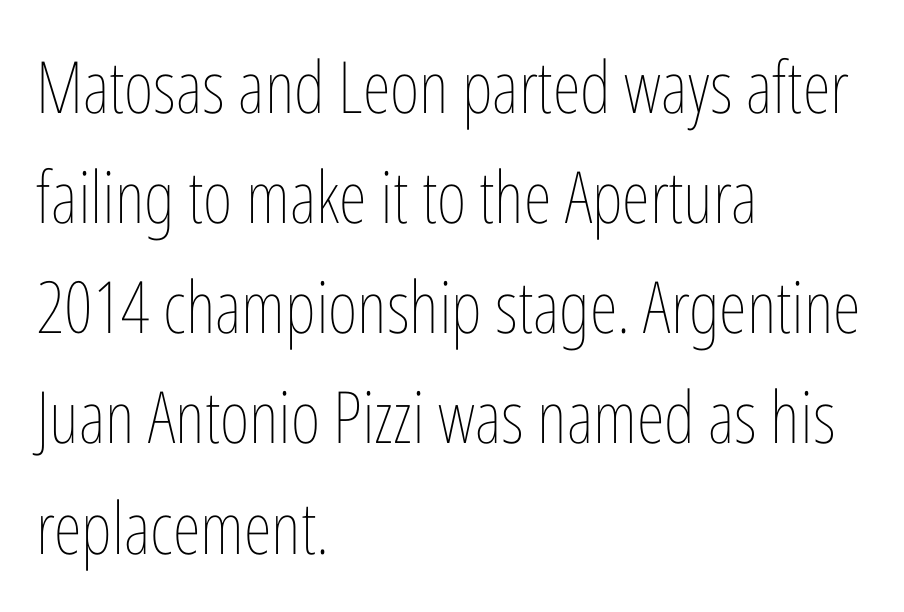
The image shows 72 px thin, condensed type, upright; set left-aligned, normal line spacing (1.53x), normal letter spacing, not underlined; low stroke contrast and a medium x-height.
